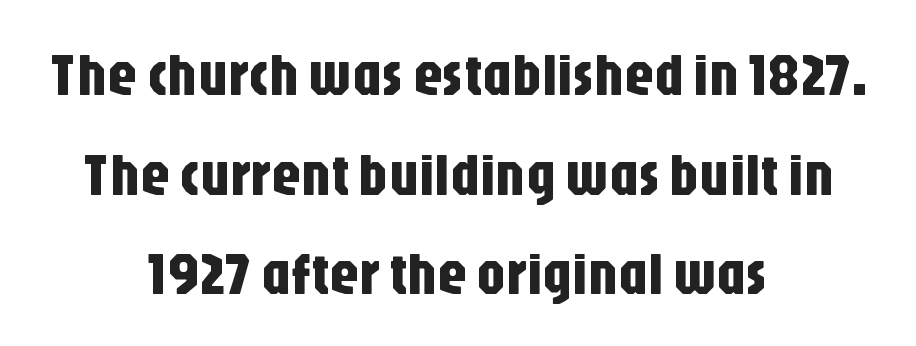
{"serif": "no", "italic": "no", "width": "condensed", "stroke_contrast": "low", "x_height": "large", "monospaced": "no", "underline": "no", "align": "center", "line_spacing": "normal", "line_spacing_ratio": 1.69, "letter_spacing": "normal", "letter_spacing_em": 0.0, "glyph_px": 59}
